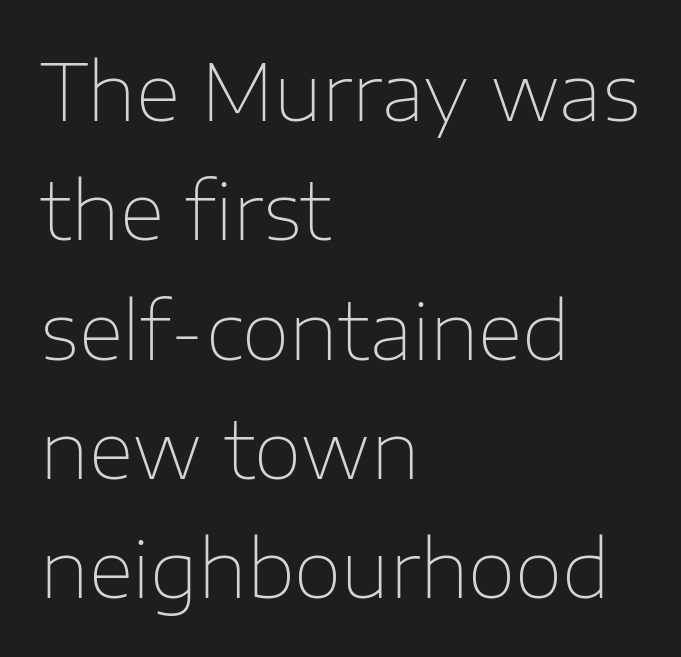
Just letters on the line, the space beneath them empty. Weight: regular or lighter. The lettering stays uniformly vertical, giving the passage a roman look. Short and long lines alike share a common starting point at left. What stands out about the letter spacing? Nothing — it is the standard amount. Students, observe: this is what conventionally led text looks like.
